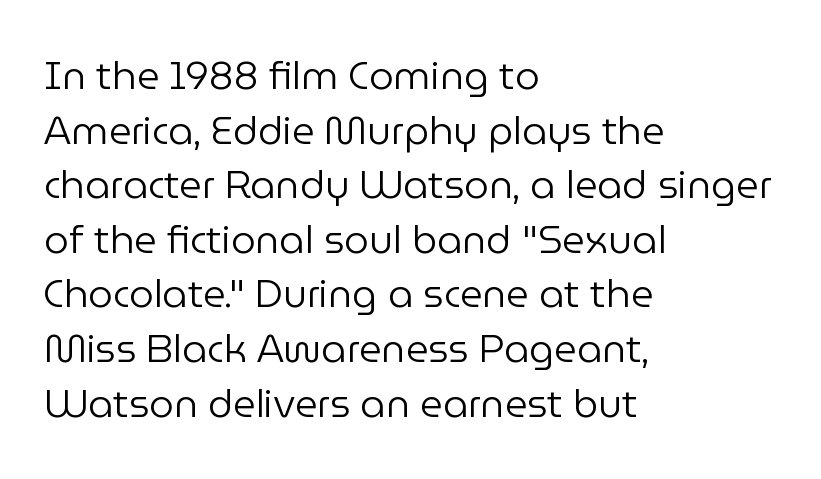
Q: Is the text bold? A: No.
Q: Is the text italic (slanted)? A: No, it is upright.
Q: Is the typeface a serif or a sans-serif typeface? A: Sans-serif.
Q: Is the text underlined? A: No.
Q: How is the paragraph aligned? A: Left-aligned.
Q: Is the spacing between letters normal or unusually wide? A: Normal.
Q: Is the spacing between lines tight, normal or loose? A: Normal.
Q: Width (condensed, normal, or wide)? A: Normal.
Q: Stroke contrast? A: Low.
Q: x-height? A: Medium.
Q: Monospaced? A: No.
